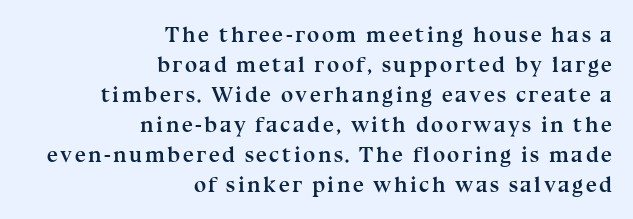
Is there any slant? The stems are plumb. In terms of weight, the rendering is a true, heavy bold. A student would call this right alignment; a typographer would say flush right, rag left. Each row of text sits above clean, open space. This sample keeps an unexceptional amount of space between lines.
